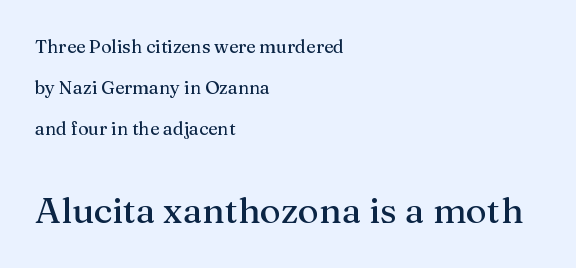
Note: smaller setting up top, larger setting below. The rendering keeps characters at their native spacing. Each letter keeps its own natural width here, so spacing adapts to shape. Do the letters lean? They stand straight. This sample is left-justified, so line endings fall wherever the words run out.
